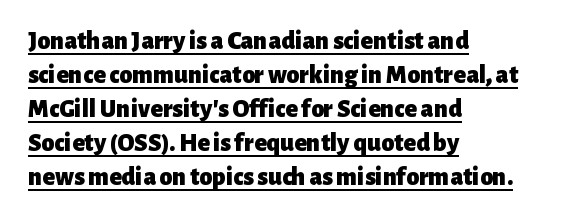
The image shows 26 px bold type, upright; set left-aligned, normal line spacing (1.31x), normal letter spacing, underlined.
